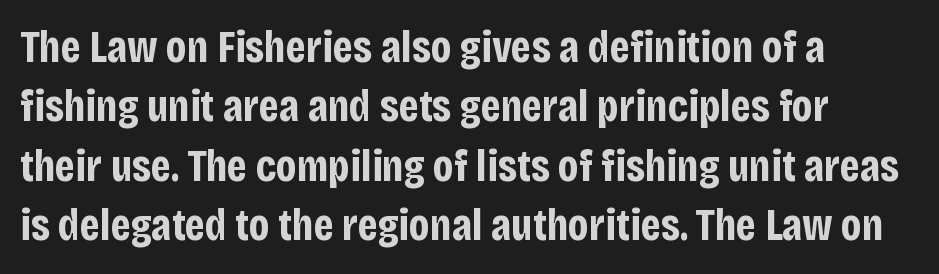
The image shows 45 px bold, condensed sans-serif type, upright; set left-aligned, normal line spacing (1.32x), normal letter spacing, not underlined; low stroke contrast and a large x-height.
